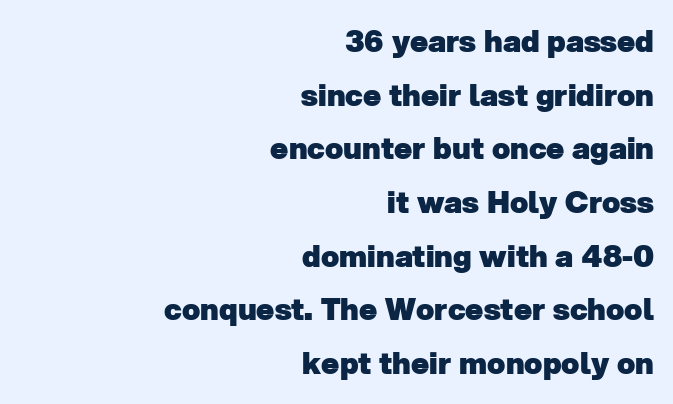
Each letter's strokes conclude bluntly, with no projecting serifs. This rendering uses right alignment, leaving the left contour irregular. A typesetter would call this proportional, since set widths differ per character. Decoration check: the copy has no underline.
